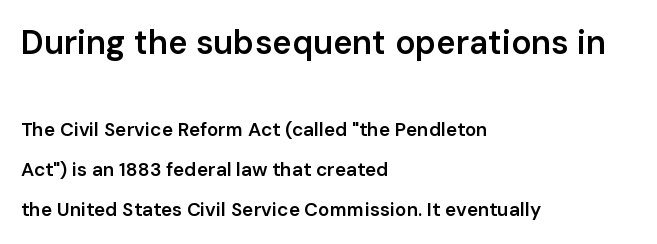
{"serif": "no", "italic": "no", "bold": "semi", "weight": "semibold", "width": "normal", "stroke_contrast": "low", "x_height": "medium", "monospaced": "no", "underline": "no", "align": "left", "line_spacing": "loose", "line_spacing_ratio": 2.11, "letter_spacing": "normal", "letter_spacing_em": 0.0, "larger_block": "first", "size_ratio": 1.74, "glyph_px": 33}
